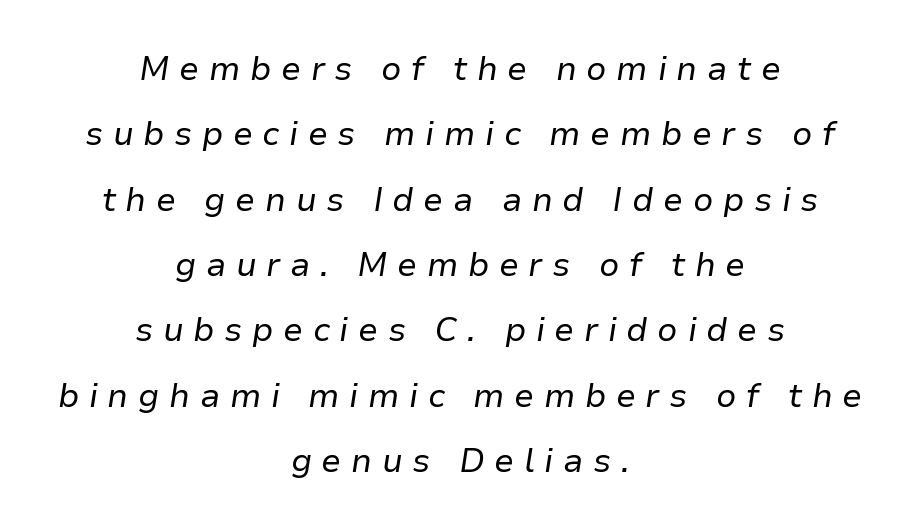
The passage shown is typed in a proportional face where columns would drift. Underline: absent. Heaviness? Minimal to ordinary, like unemphasized prose. This sample is center-justified, so both line endings float freely.
